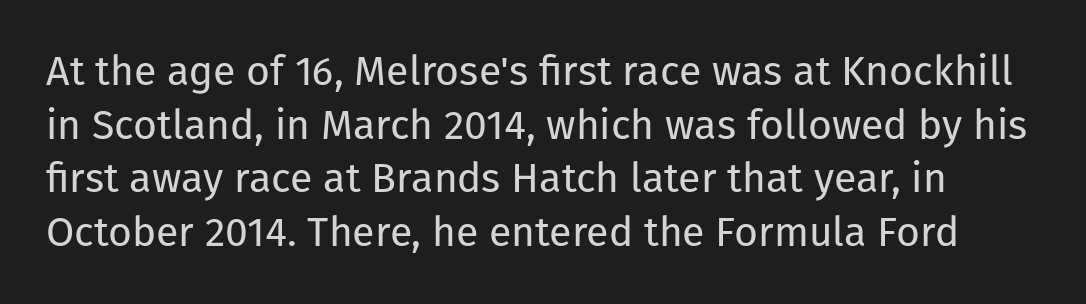
Q: Is the text bold? A: No.
Q: Is the text italic (slanted)? A: No, it is upright.
Q: Is the typeface a serif or a sans-serif typeface? A: Sans-serif.
Q: Is the text underlined? A: No.
Q: Is the spacing between letters normal or unusually wide? A: Normal.
Q: Is the spacing between lines tight, normal or loose? A: Normal.
Q: Width (condensed, normal, or wide)? A: Normal.
Q: Stroke contrast? A: Low.
Q: x-height? A: Medium.
Q: Monospaced? A: No.
